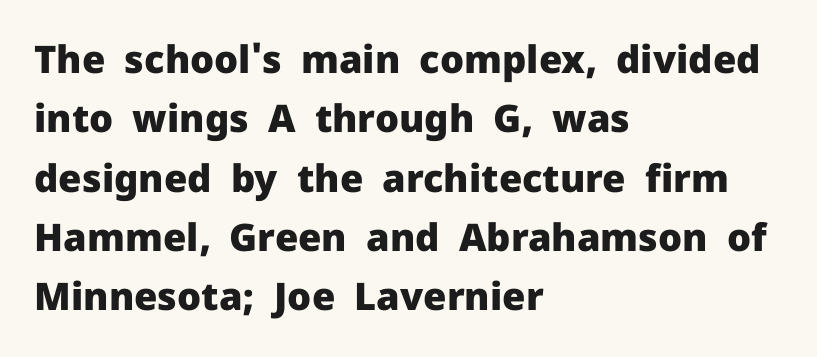
Q: Is the text bold? A: Yes.
Q: Is the text italic (slanted)? A: No, it is upright.
Q: Is the typeface a serif or a sans-serif typeface? A: Sans-serif.
Q: Is the text underlined? A: No.
Q: How is the paragraph aligned? A: Left-aligned.
Q: Is the spacing between letters normal or unusually wide? A: Normal.
Q: Is the spacing between lines tight, normal or loose? A: Normal.
Q: Width (condensed, normal, or wide)? A: Normal.
Q: Stroke contrast? A: Low.
Q: x-height? A: Medium.
Q: Monospaced? A: No.
